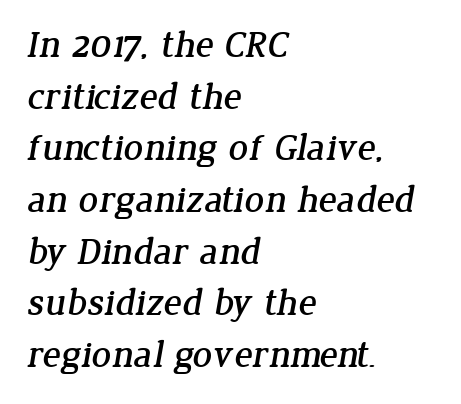
{"serif": "yes", "width": "normal", "stroke_contrast": "low", "x_height": "medium", "monospaced": "no", "underline": "no", "align": "left", "line_spacing": "normal", "line_spacing_ratio": 1.36, "letter_spacing": "normal", "letter_spacing_em": 0.0, "glyph_px": 38}
